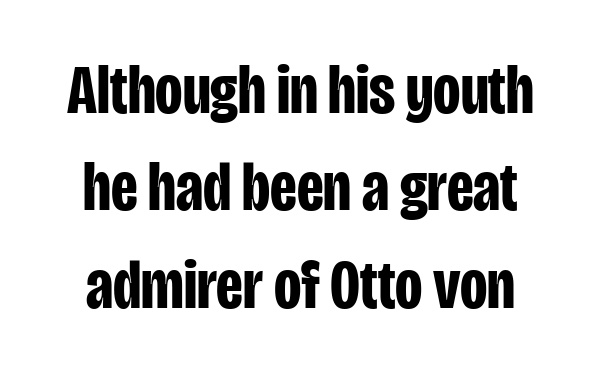
{"serif": "no", "italic": "no", "bold": "yes", "weight": "bold", "width": "condensed", "stroke_contrast": "low", "x_height": "large", "monospaced": "no", "underline": "no", "line_spacing": "normal", "line_spacing_ratio": 1.37, "letter_spacing": "normal", "letter_spacing_em": 0.0, "glyph_px": 71}
